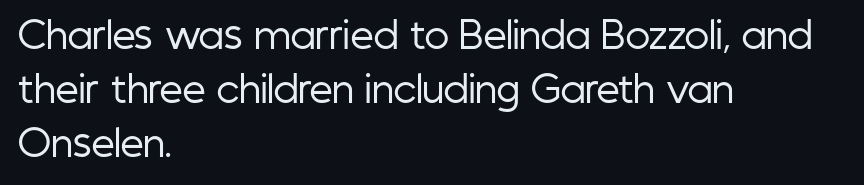
{"serif": "no", "italic": "no", "bold": "no", "weight": "regular", "width": "condensed", "stroke_contrast": "low", "x_height": "medium", "monospaced": "no", "underline": "no", "align": "left", "line_spacing": "normal", "line_spacing_ratio": 1.46, "letter_spacing": "normal", "letter_spacing_em": 0.0, "glyph_px": 37}
